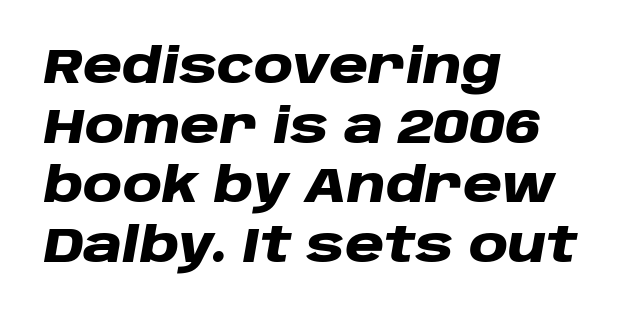
Inter-character spacing is left at the font's built-in metrics. Compared with a centered layout, this one pins lines to the left instead. The rendering applies a slant to the glyphs. Emphasis by weight is at full strength: bold. Think of a printed novel: that variable character pitch is what you see here. Glance below the letters and you will spot only blank space.
